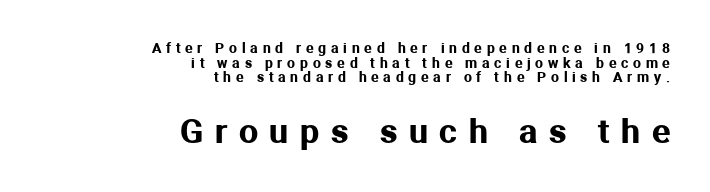
{"serif": "no", "italic": "no", "width": "normal", "stroke_contrast": "medium", "x_height": "medium", "monospaced": "no", "underline": "no", "align": "right", "line_spacing": "tight", "line_spacing_ratio": 1.04, "letter_spacing": "wide", "letter_spacing_em": 0.34, "larger_block": "second", "size_ratio": 2.43, "glyph_px": 34}
